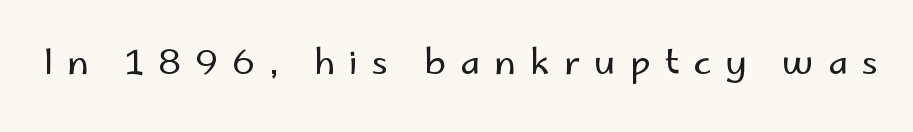
No feet cap the strokes, marking this as sans-serif type. The passage shown is typed in a proportional face where columns would drift. The foot of each line stays bare and open. Display-style spreading of the glyphs; the letterfit is very open.
